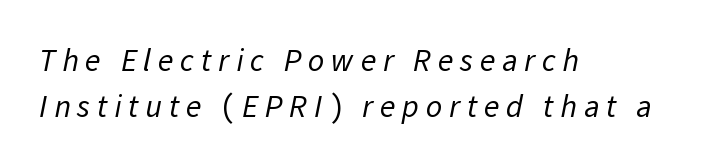
Q: Is the text bold? A: No.
Q: Is the typeface a serif or a sans-serif typeface? A: Sans-serif.
Q: Is the text underlined? A: No.
Q: How is the paragraph aligned? A: Left-aligned.
Q: Is the spacing between letters normal or unusually wide? A: Unusually wide.
Q: Is the spacing between lines tight, normal or loose? A: Normal.
Q: Width (condensed, normal, or wide)? A: Normal.
Q: Stroke contrast? A: Low.
Q: x-height? A: Medium.
Q: Monospaced? A: No.
